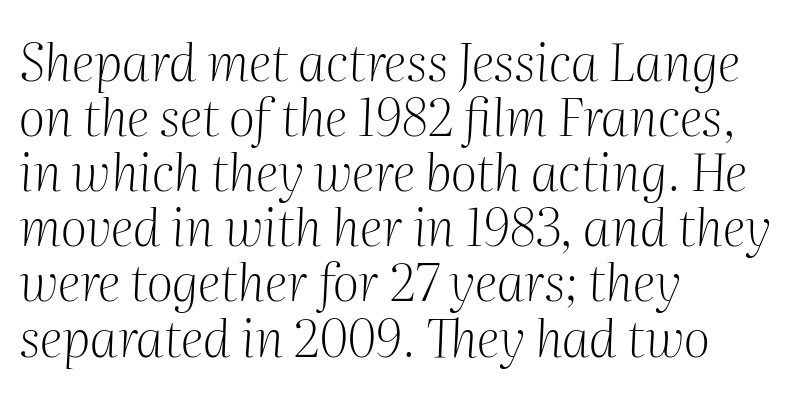
{"serif": "yes", "italic": "yes", "lean": "right", "slant_degrees": 2, "bold": "no", "weight": "light", "width": "normal", "stroke_contrast": "medium", "x_height": "medium", "monospaced": "no", "underline": "no", "align": "left", "line_spacing": "tight", "line_spacing_ratio": 1.06, "letter_spacing": "normal", "letter_spacing_em": 0.0, "glyph_px": 52}
